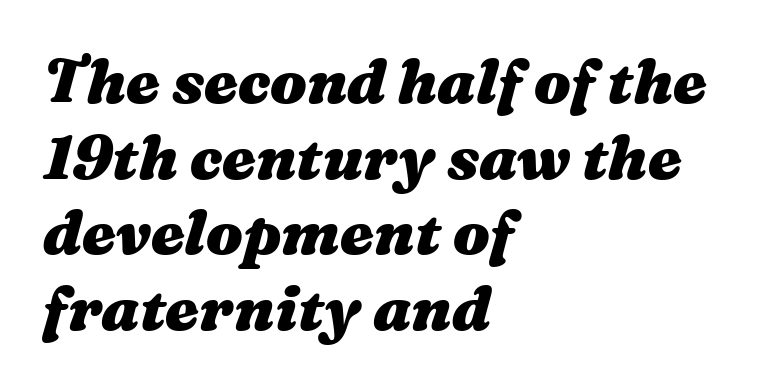
The image shows 61 px heavy, wide type, italic (leaning right); set left-aligned, line spacing 1.24x, normal letter spacing, not underlined; medium stroke contrast and a medium x-height.
